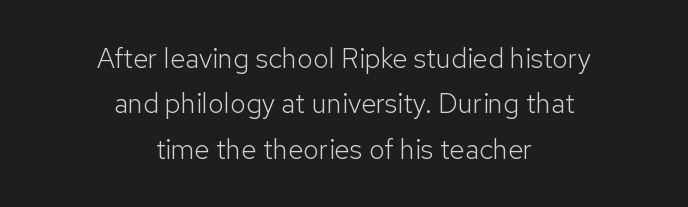
{"serif": "no", "italic": "no", "bold": "no", "weight": "light", "width": "normal", "stroke_contrast": "low", "x_height": "medium", "monospaced": "no", "underline": "no", "align": "center", "line_spacing": "normal", "line_spacing_ratio": 1.62, "letter_spacing": "normal", "letter_spacing_em": 0.0, "glyph_px": 28}
